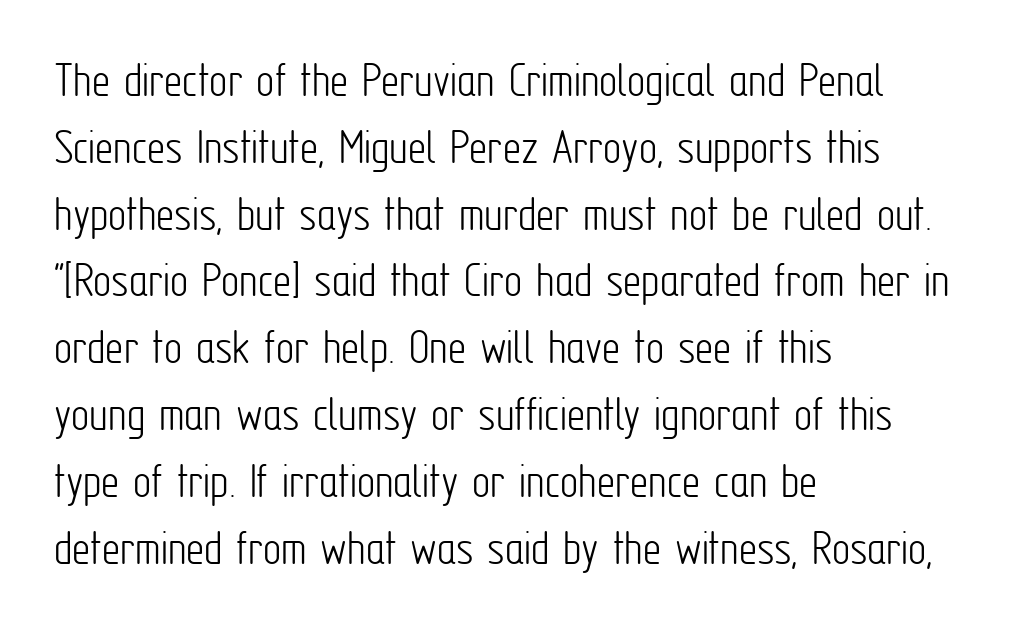
The text was rendered using a sans face with plain stroke endings. Unmarked baselines from the first word to the last. Varying glyph widths throughout — classic text-font behaviour. Is the letter spacing exaggerated? No — it looks like the ordinary default. The designer left line spacing at the default. Summary of weight: not heavy and not bold.
